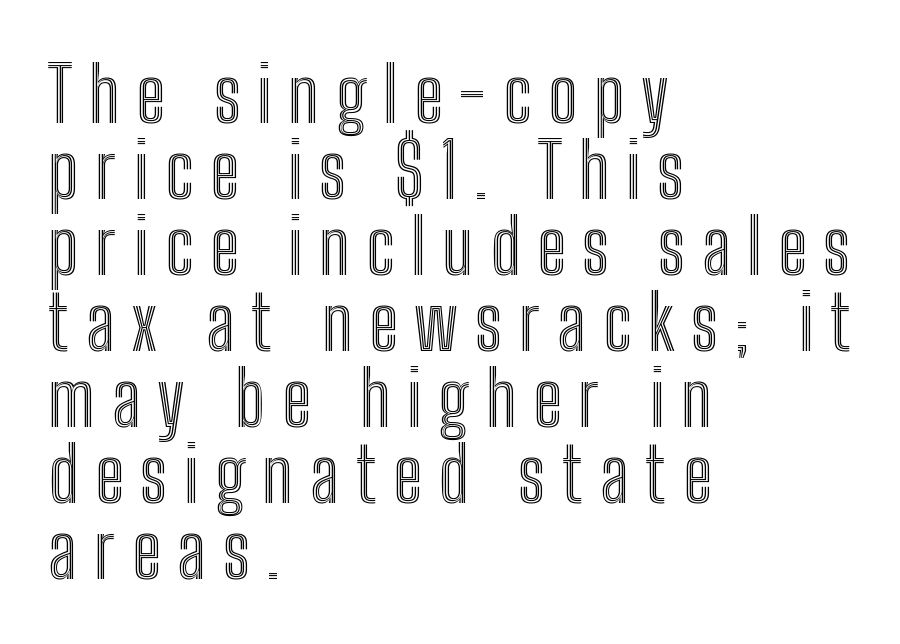
The image shows 76 px condensed type, upright; set left-aligned, tight line spacing (1.0x), unusually wide letter spacing (+0.22 em), not underlined; a medium x-height.
